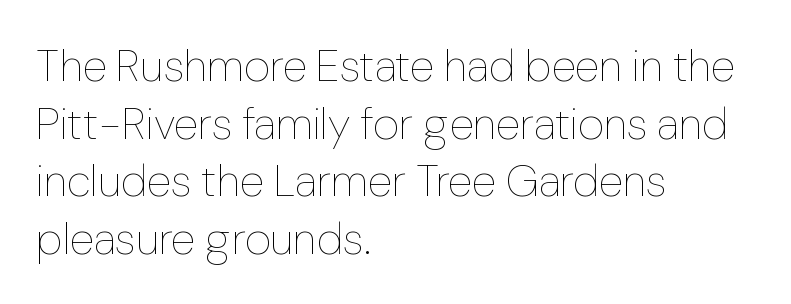
{"italic": "no", "bold": "no", "weight": "thin", "width": "normal", "stroke_contrast": "low", "x_height": "medium", "monospaced": "no", "underline": "no", "align": "left", "line_spacing": "normal", "line_spacing_ratio": 1.28, "letter_spacing": "normal", "letter_spacing_em": 0.0, "glyph_px": 45}
